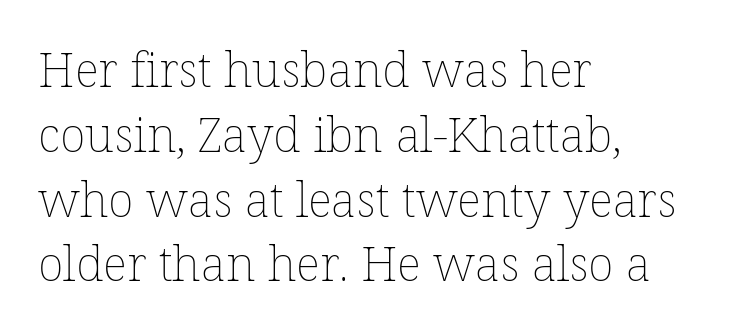
The image shows 48 px thin type, upright; set left-aligned, normal line spacing (1.35x), normal letter spacing, not underlined; low stroke contrast and a medium x-height.
